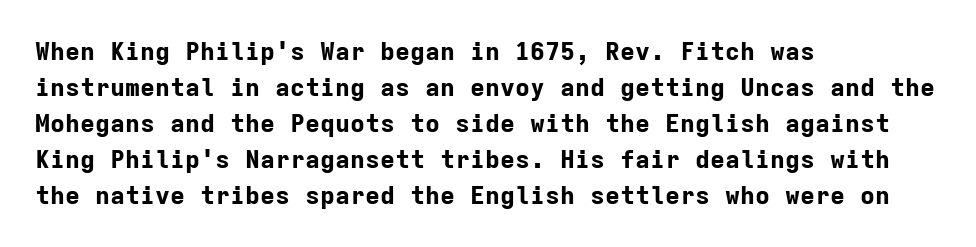
{"italic": "no", "bold": "yes", "underline": "no", "align": "left", "line_spacing": "normal", "line_spacing_ratio": 1.44, "letter_spacing": "normal", "letter_spacing_em": 0.0, "glyph_px": 25}
